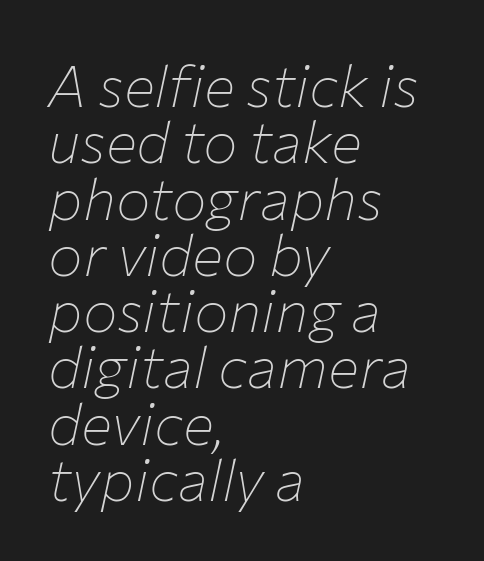
The image shows 58 px thin type, italic (leaning right); set left-aligned, tight line spacing (0.97x), normal letter spacing, not underlined; low stroke contrast and a medium x-height.
